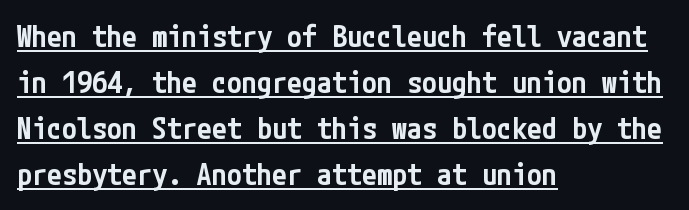
The image shows 30 px semibold, condensed sans-serif type, upright; set left-aligned, normal line spacing (1.53x), normal letter spacing, underlined; low stroke contrast and a medium x-height.
